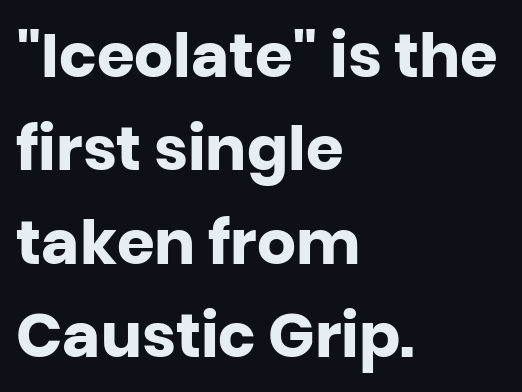
Q: Is the text bold? A: Yes.
Q: Is the text italic (slanted)? A: No, it is upright.
Q: Is the typeface a serif or a sans-serif typeface? A: Sans-serif.
Q: Is the text underlined? A: No.
Q: How is the paragraph aligned? A: Left-aligned.
Q: Is the spacing between letters normal or unusually wide? A: Normal.
Q: Is the spacing between lines tight, normal or loose? A: Normal.
Q: Width (condensed, normal, or wide)? A: Normal.
Q: Stroke contrast? A: Low.
Q: x-height? A: Large.
Q: Monospaced? A: No.
